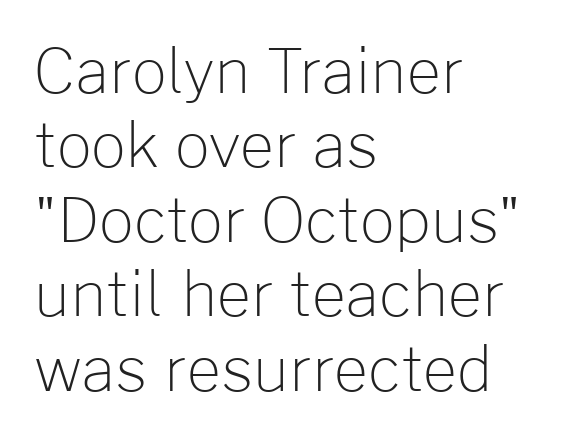
{"serif": "no", "italic": "no", "bold": "no", "weight": "light", "width": "normal", "stroke_contrast": "low", "x_height": "medium", "monospaced": "no", "underline": "no", "align": "left", "line_spacing_ratio": 1.22, "letter_spacing": "normal", "letter_spacing_em": 0.0, "glyph_px": 61}
